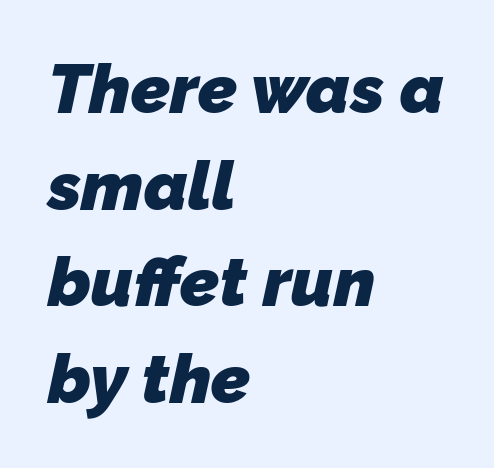
{"serif": "no", "bold": "yes", "weight": "heavy", "width": "normal", "stroke_contrast": "low", "x_height": "medium", "monospaced": "no", "underline": "no", "align": "left", "line_spacing": "normal", "line_spacing_ratio": 1.4, "letter_spacing": "normal", "letter_spacing_em": 0.0, "glyph_px": 69}
